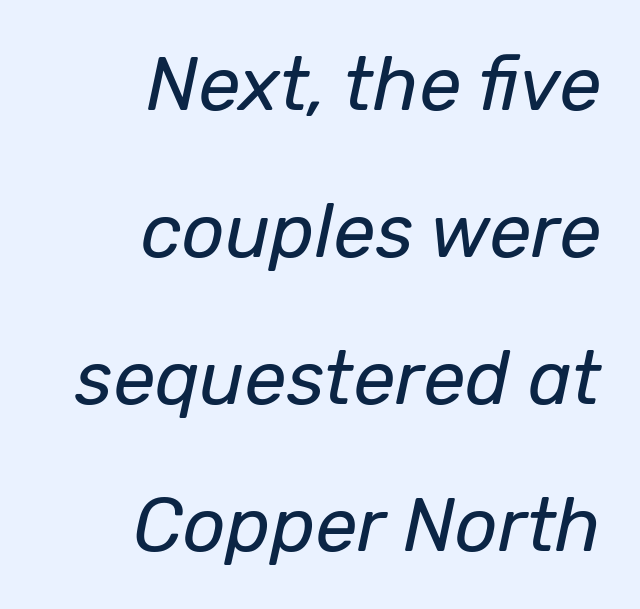
Q: Is the text bold? A: No.
Q: Is the text italic (slanted)? A: Yes, it leans right by about 12 degrees.
Q: Is the text underlined? A: No.
Q: How is the paragraph aligned? A: Right-aligned.
Q: Is the spacing between letters normal or unusually wide? A: Normal.
Q: Is the spacing between lines tight, normal or loose? A: Loose.
Q: Width (condensed, normal, or wide)? A: Normal.
Q: Stroke contrast? A: Low.
Q: x-height? A: Medium.
Q: Monospaced? A: No.
